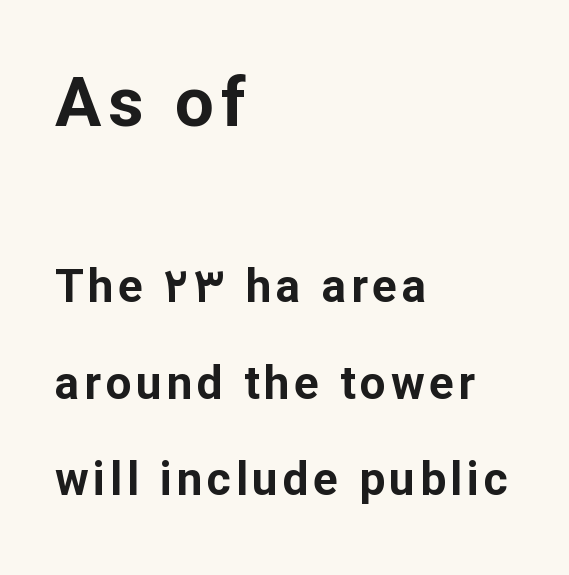
The image shows 69 px bold sans-serif type, upright; set left-aligned, loose line spacing (2.09x), not underlined; the first (top) block is 1.5x larger; low stroke contrast and a medium x-height.
